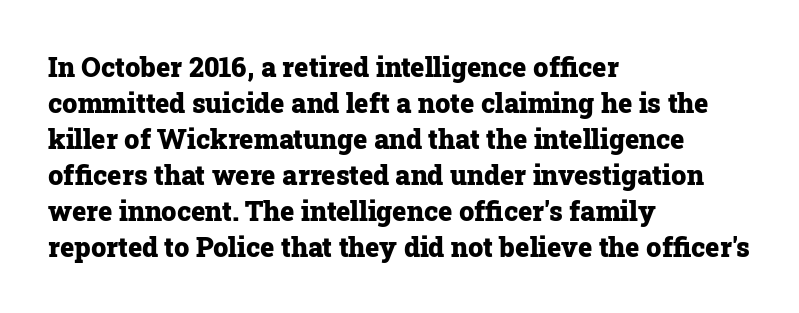
Is there much room between lines? A standard amount, neither cramped nor airy. This rendering features lettering with no underline. The typography opts for an upright posture over an oblique one. Standard letterfit; no display-style spreading of the glyphs. Line starts are locked; line ends wander. Heavy-handed strokes throughout: this text is bold.
